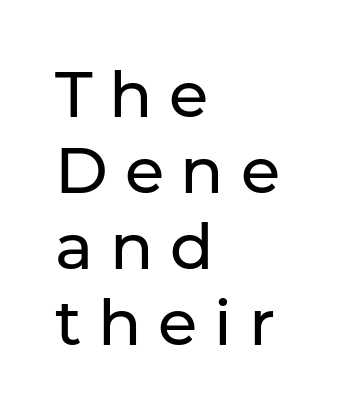
The font's upright variant was chosen for this text. On a weight scale, this lands at 450 or below. Each letter keeps its own natural width here, so spacing adapts to shape. The rendering anchors every line to the left-hand side.
